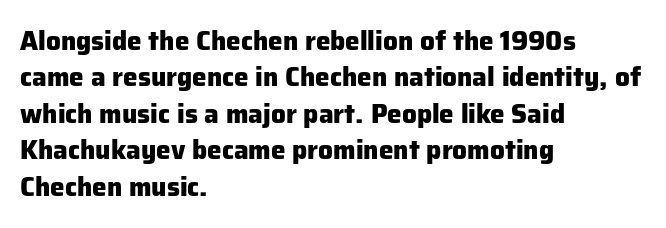
Q: Is the text bold? A: Yes.
Q: Is the text italic (slanted)? A: No, it is upright.
Q: Is the text underlined? A: No.
Q: How is the paragraph aligned? A: Left-aligned.
Q: Is the spacing between letters normal or unusually wide? A: Normal.
Q: Is the spacing between lines tight, normal or loose? A: Normal.
